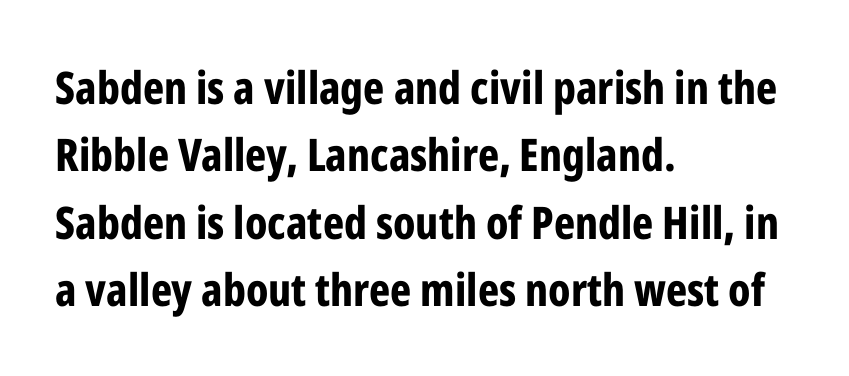
Q: Is the text bold? A: Yes.
Q: Is the text italic (slanted)? A: No, it is upright.
Q: Is the typeface a serif or a sans-serif typeface? A: Sans-serif.
Q: Is the text underlined? A: No.
Q: How is the paragraph aligned? A: Left-aligned.
Q: Is the spacing between letters normal or unusually wide? A: Normal.
Q: Is the spacing between lines tight, normal or loose? A: Normal.
Q: Width (condensed, normal, or wide)? A: Condensed.
Q: Stroke contrast? A: Low.
Q: x-height? A: Medium.
Q: Monospaced? A: No.
